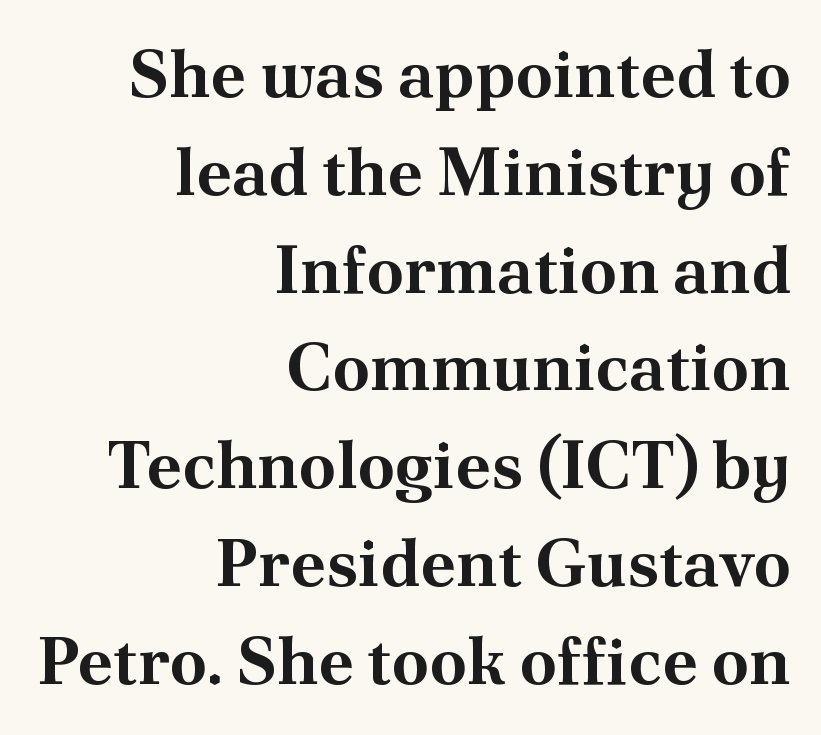
Think of a printed novel: that variable character pitch is what you see here. The letters sit at their default tracking, neither squeezed nor spread. Caption: multi-line text, flush right, ragged left. This rendering employs a face with finishing strokes, i.e., a serif. Every letter is thick-stroked: bold, no question. Has an underline been added? It has not.
